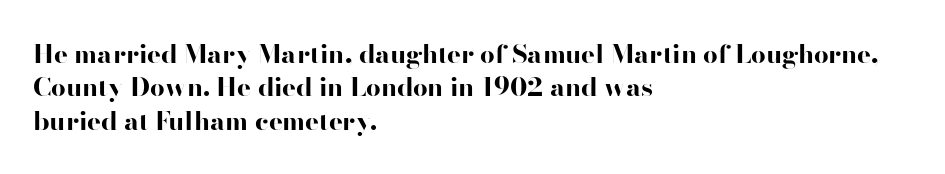
{"italic": "no", "bold": "yes", "underline": "no", "align": "left", "line_spacing": "normal", "line_spacing_ratio": 1.28, "letter_spacing": "normal", "letter_spacing_em": 0.0, "glyph_px": 26}
